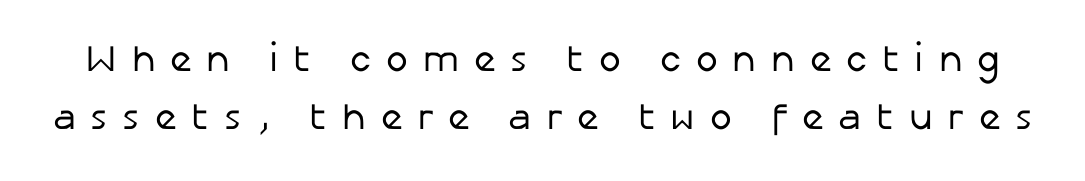
Looks like regular typesetting: each glyph gets only the width it needs. The type sits square on the baseline with zero lean. Leading matches the norm, producing a regular column. Words appear elongated and porous because spacing is wide. The letterforms sit at book weight or below.
